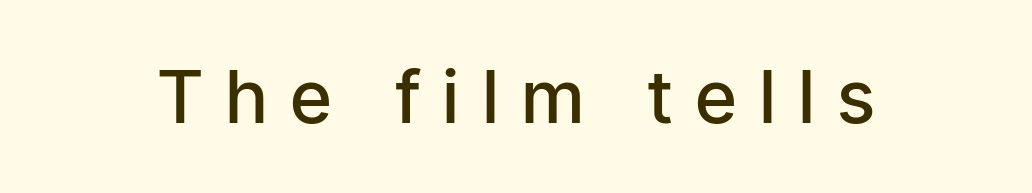
The image shows 73 px semibold, condensed sans-serif type, upright; set unusually wide letter spacing (+0.33 em), not underlined; low stroke contrast and a medium x-height.
